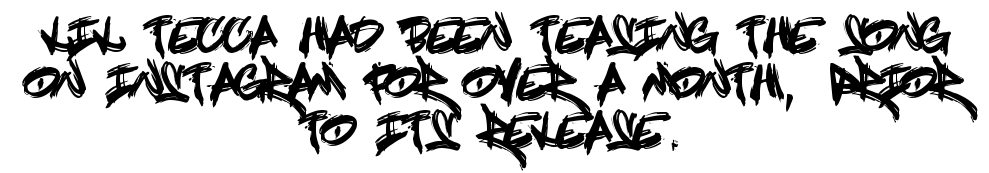
The image shows 46 px condensed sans-serif type; set centered, tight line spacing (1.03x), normal letter spacing, not underlined; a large x-height.
